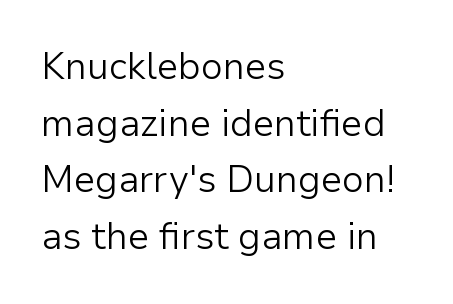
Q: Is the text bold? A: No.
Q: Is the text italic (slanted)? A: No, it is upright.
Q: Is the typeface a serif or a sans-serif typeface? A: Sans-serif.
Q: Is the text underlined? A: No.
Q: How is the paragraph aligned? A: Left-aligned.
Q: Is the spacing between letters normal or unusually wide? A: Normal.
Q: Is the spacing between lines tight, normal or loose? A: Normal.
Q: Width (condensed, normal, or wide)? A: Normal.
Q: Stroke contrast? A: Low.
Q: x-height? A: Medium.
Q: Monospaced? A: No.
